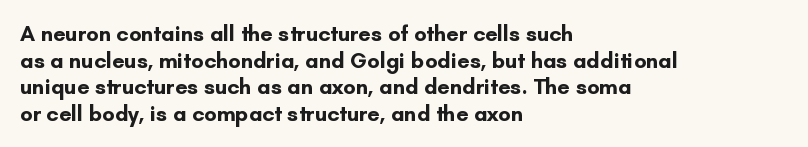
The image shows 22 px bold type, upright; set left-aligned, line spacing 1.21x, normal letter spacing, not underlined.
